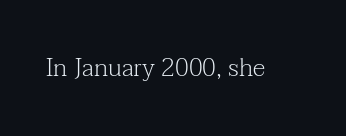
Q: Is the text bold? A: No.
Q: Is the text italic (slanted)? A: No, it is upright.
Q: Is the text underlined? A: No.
Q: Is the spacing between letters normal or unusually wide? A: Normal.
